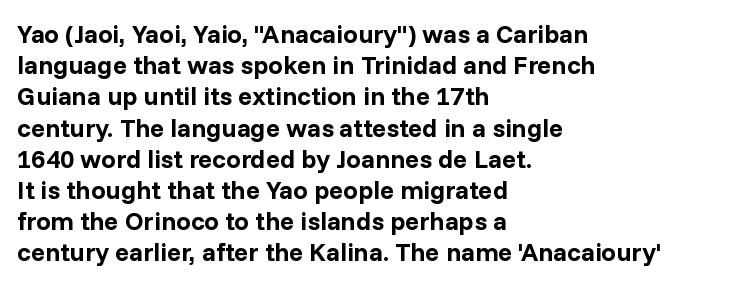
A typesetter would mark this as roman, not italic. The face used here is rendered with its standard letterfit. As a designer I'd log this as weight 700, bold. Underlining? Definitely not there. The text block is weighted toward the left margin, trailing off unevenly rightward.
